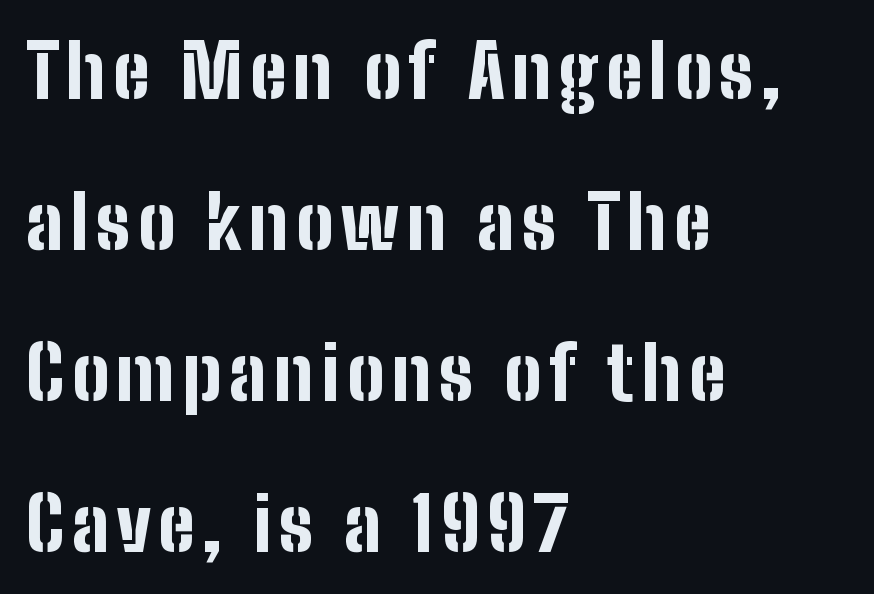
The image shows 74 px bold, condensed sans-serif type, upright; set left-aligned, loose line spacing (2.04x), not underlined; low stroke contrast and a medium x-height.
